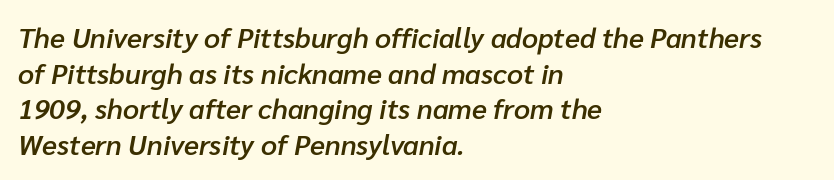
The image shows 28 px semibold type, italic (leaning right); set left-aligned, normal line spacing (1.27x), normal letter spacing, not underlined; low stroke contrast and a medium x-height.
